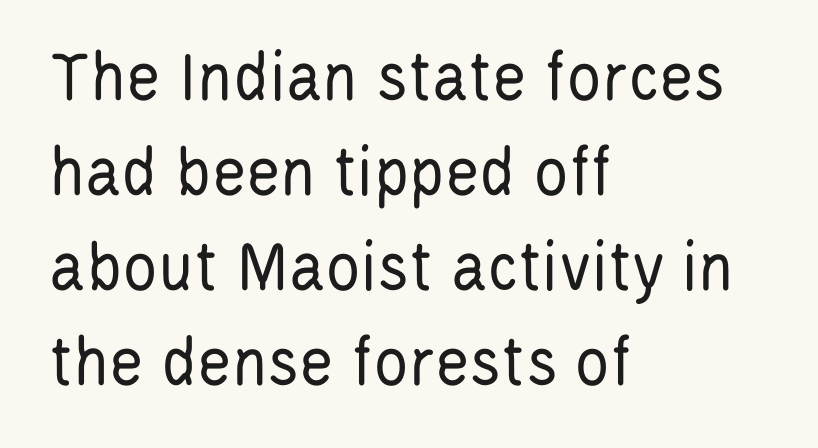
{"serif": "no", "italic": "no", "bold": "no", "weight": "regular", "width": "condensed", "stroke_contrast": "low", "x_height": "large", "monospaced": "no", "underline": "no", "align": "left", "line_spacing": "normal", "line_spacing_ratio": 1.3, "letter_spacing": "normal", "letter_spacing_em": 0.0, "glyph_px": 73}
